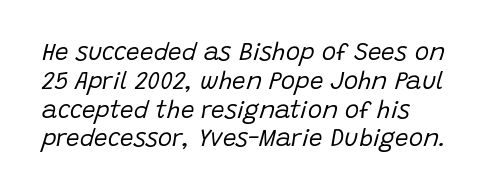
The image shows 24 px text type, italic (leaning right); set left-aligned, line spacing 1.2x, normal letter spacing, not underlined.
